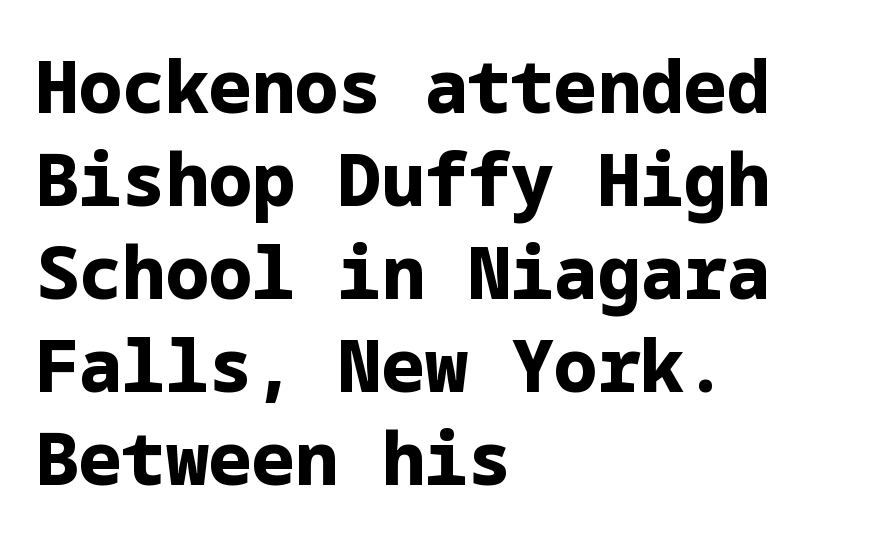
{"serif": "no", "italic": "no", "bold": "yes", "weight": "bold", "width": "normal", "stroke_contrast": "low", "x_height": "medium", "underline": "no", "align": "left", "line_spacing": "normal", "line_spacing_ratio": 1.29, "letter_spacing": "normal", "letter_spacing_em": 0.0, "glyph_px": 72}
